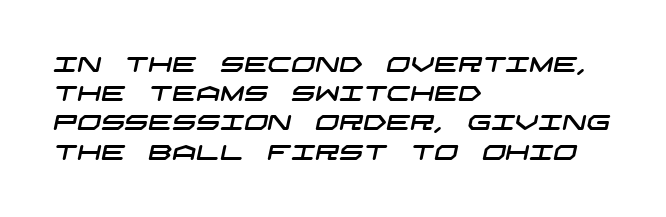
The image shows 21 px text type; set left-aligned, normal line spacing (1.39x), normal letter spacing, not underlined.
